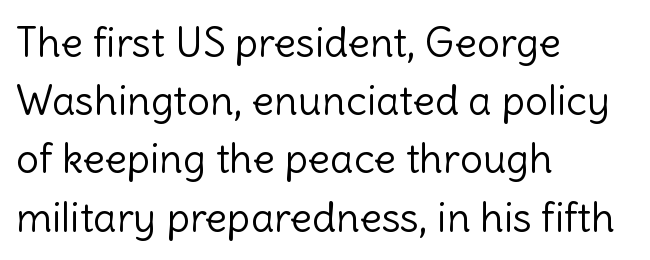
{"serif": "no", "italic": "no", "bold": "no", "weight": "light", "width": "normal", "x_height": "medium", "monospaced": "no", "underline": "no", "align": "left", "line_spacing": "normal", "line_spacing_ratio": 1.42, "letter_spacing": "normal", "letter_spacing_em": 0.0, "glyph_px": 41}
